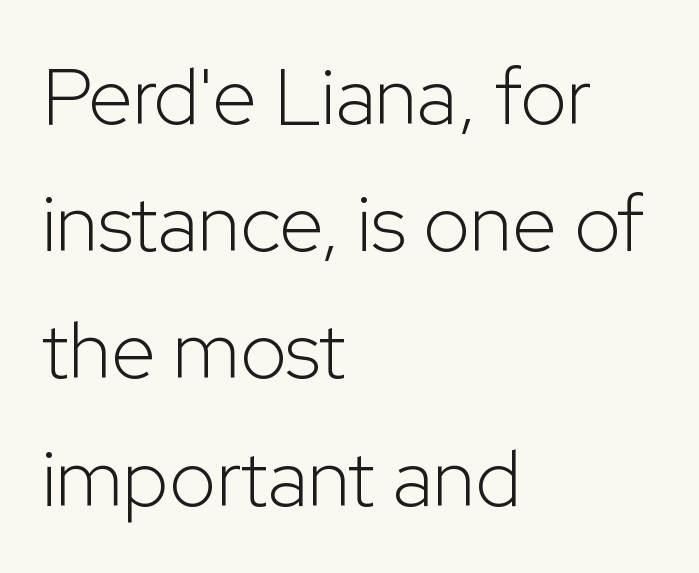
The image shows 80 px light sans-serif type, upright; set left-aligned, normal line spacing (1.59x), normal letter spacing, not underlined; low stroke contrast and a medium x-height.
